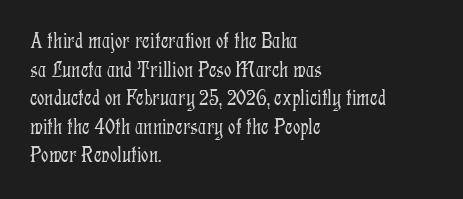
Beneath every word, the page is bare. On a weight scale, this lands at 450 or below. Look at the tracking — it's just the regular setting, nothing added. The typesetter chose a ragged-right arrangement here. Upright lettering throughout.
